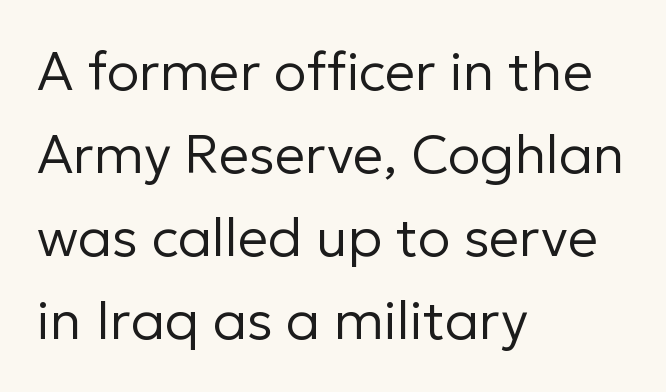
{"serif": "no", "italic": "no", "bold": "no", "weight": "regular", "width": "normal", "stroke_contrast": "low", "x_height": "medium", "monospaced": "no", "underline": "no", "align": "left", "line_spacing": "normal", "line_spacing_ratio": 1.54, "letter_spacing": "normal", "letter_spacing_em": 0.0, "glyph_px": 54}
